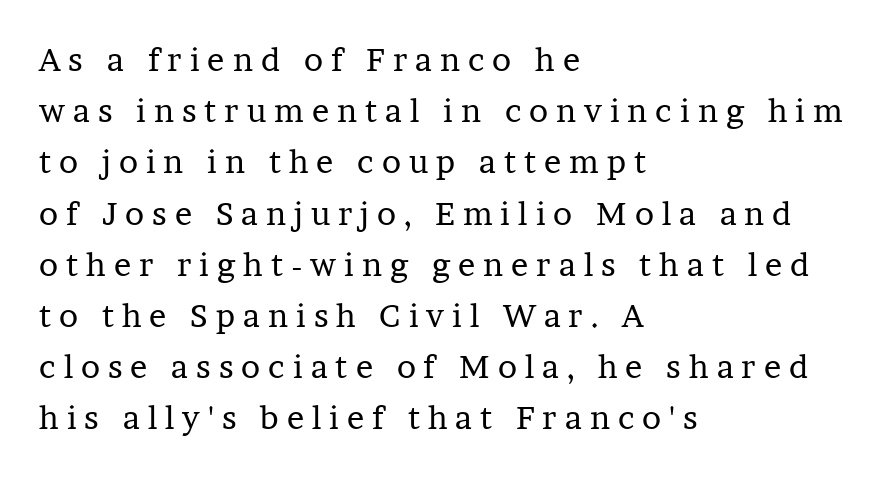
Q: Is the text bold? A: No.
Q: Is the text italic (slanted)? A: No, it is upright.
Q: Is the typeface a serif or a sans-serif typeface? A: Serif.
Q: Is the text underlined? A: No.
Q: How is the paragraph aligned? A: Left-aligned.
Q: Is the spacing between letters normal or unusually wide? A: Unusually wide.
Q: Is the spacing between lines tight, normal or loose? A: Normal.
Q: Width (condensed, normal, or wide)? A: Normal.
Q: Stroke contrast? A: Low.
Q: x-height? A: Medium.
Q: Monospaced? A: No.
